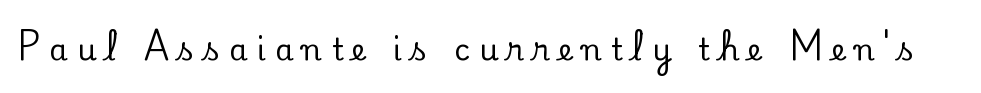
Q: Is the text italic (slanted)? A: No, it is upright.
Q: Is the text underlined? A: No.
Q: Is the spacing between letters normal or unusually wide? A: Unusually wide.
Q: Width (condensed, normal, or wide)? A: Normal.
Q: Stroke contrast? A: Low.
Q: x-height? A: Small.
Q: Monospaced? A: No.
